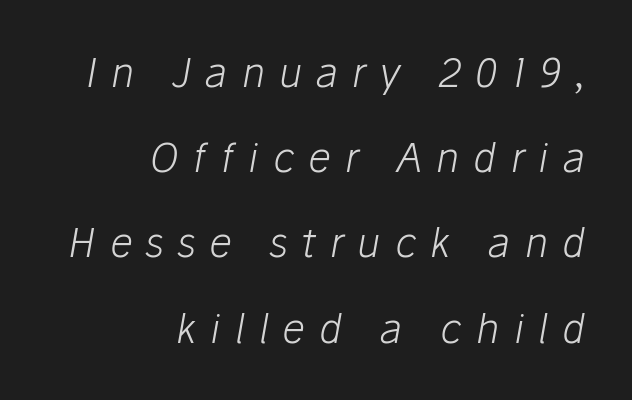
{"italic": "yes", "lean": "right", "slant_degrees": 10, "bold": "no", "weight": "light", "width": "normal", "stroke_contrast": "low", "x_height": "medium", "monospaced": "no", "underline": "no", "align": "right", "line_spacing": "loose", "line_spacing_ratio": 2.13, "letter_spacing": "wide", "letter_spacing_em": 0.35, "glyph_px": 40}
